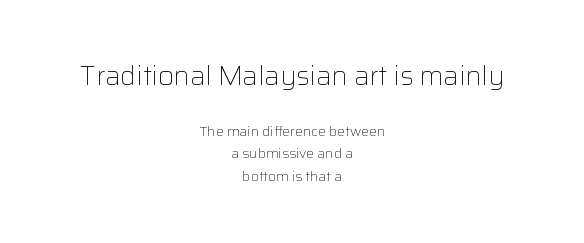
The image shows 27 px text type, upright; set centered, normal line spacing (1.63x), normal letter spacing, not underlined; the first (top) block is 1.93x larger.
